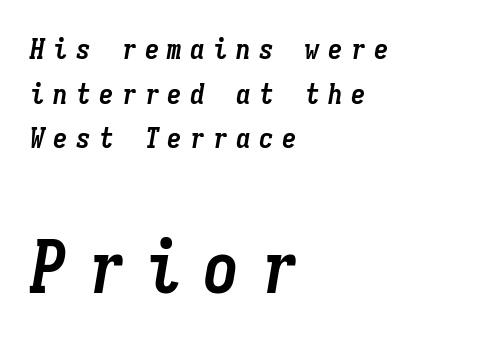
The image shows 73 px semibold, condensed type, italic (leaning right), monospaced; set left-aligned, normal line spacing (1.54x), unusually wide letter spacing (+0.29 em), not underlined; the second (bottom) block is 2.52x larger; low stroke contrast and a medium x-height.
